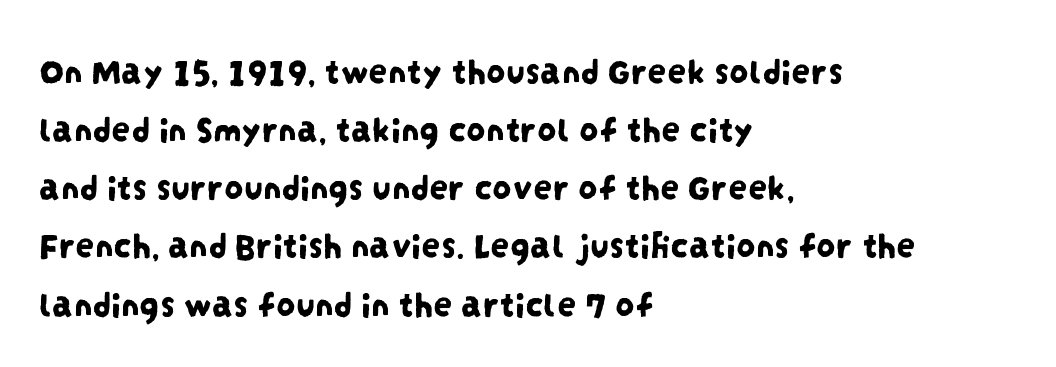
{"serif": "no", "width": "condensed", "stroke_contrast": "low", "x_height": "large", "monospaced": "no", "underline": "no", "align": "left", "line_spacing": "normal", "line_spacing_ratio": 1.53, "letter_spacing": "normal", "letter_spacing_em": 0.0, "glyph_px": 38}
